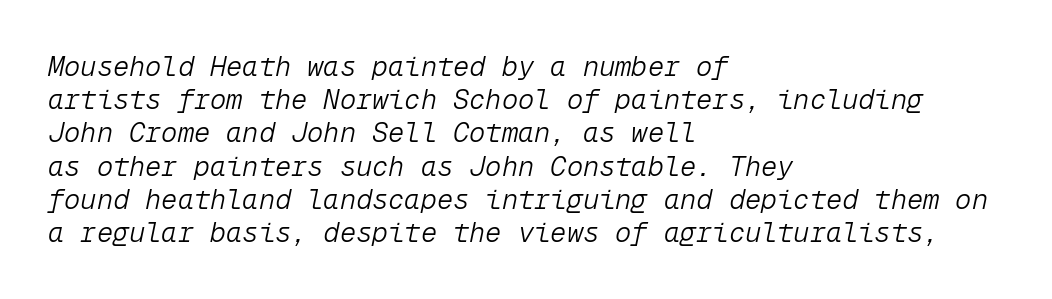
Q: Is the text bold? A: No.
Q: Is the text italic (slanted)? A: Yes, it leans right by about 12 degrees.
Q: Is the text underlined? A: No.
Q: How is the paragraph aligned? A: Left-aligned.
Q: Is the spacing between letters normal or unusually wide? A: Normal.
